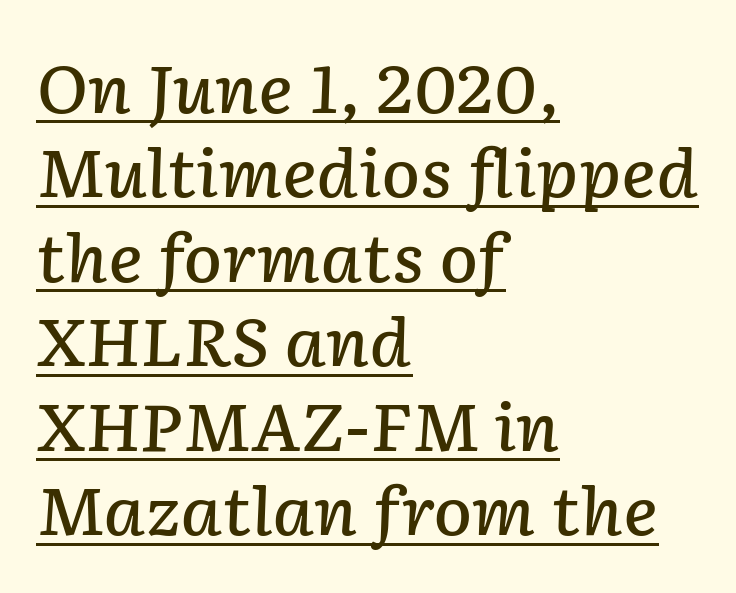
{"italic": "yes", "lean": "right", "slant_degrees": 2, "bold": "semi", "weight": "semibold", "width": "normal", "stroke_contrast": "low", "x_height": "medium", "monospaced": "no", "underline": "yes", "align": "left", "line_spacing": "normal", "line_spacing_ratio": 1.3, "letter_spacing": "normal", "letter_spacing_em": 0.0, "glyph_px": 65}
